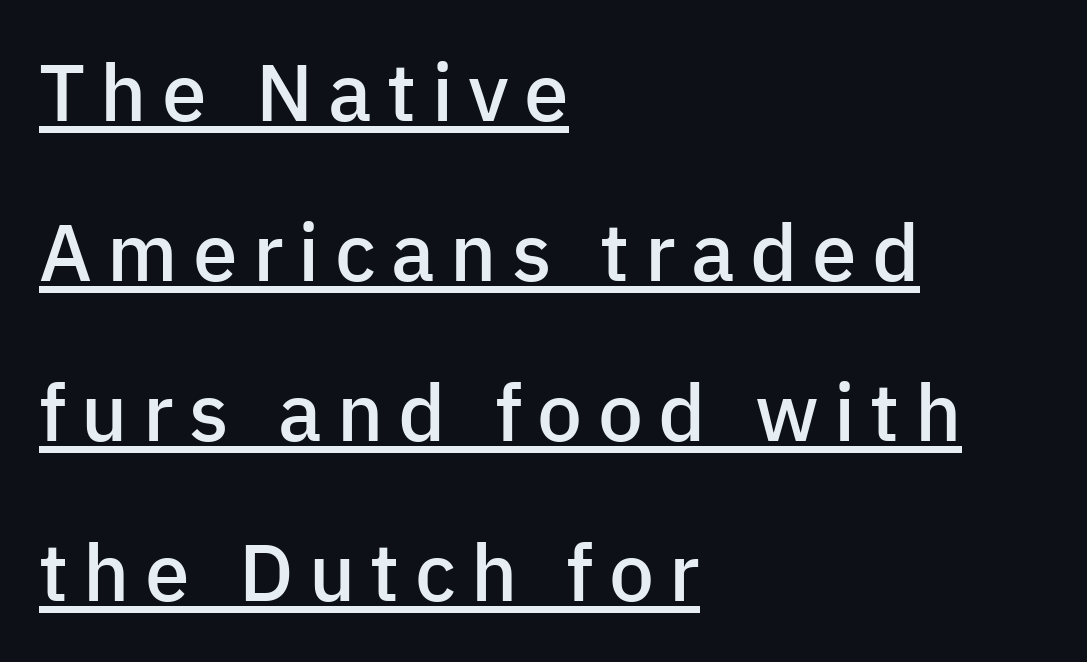
The image shows 80 px semibold sans-serif type, upright; set left-aligned, loose line spacing (2.0x), underlined; low stroke contrast and a medium x-height.
